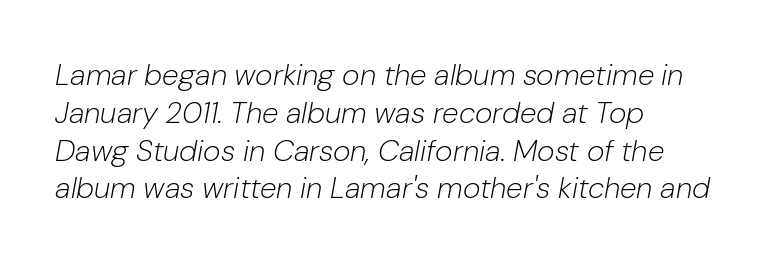
{"italic": "yes", "lean": "right", "slant_degrees": 10, "bold": "no", "weight": "light", "width": "normal", "stroke_contrast": "low", "x_height": "medium", "monospaced": "no", "underline": "no", "align": "left", "line_spacing": "normal", "line_spacing_ratio": 1.26, "letter_spacing": "normal", "letter_spacing_em": 0.0, "glyph_px": 30}
